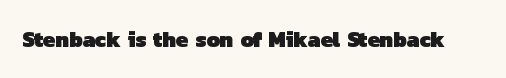
Q: Is the text bold? A: Yes.
Q: Is the text underlined? A: No.
Q: Is the spacing between letters normal or unusually wide? A: Normal.
